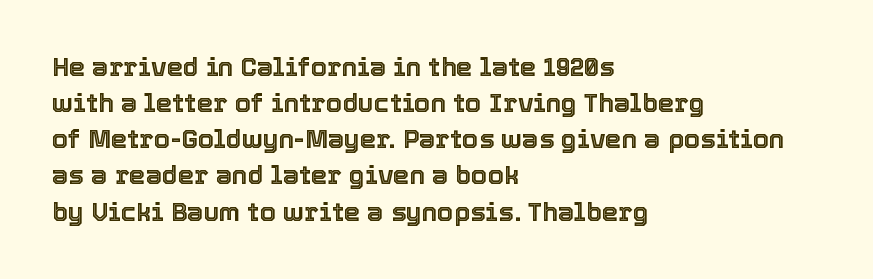
A typesetter would mark this as roman, not italic. Every row of glyphs begins at an identical x-position on the left. Descenders are the only things crossing below the line. Horizontal bands of white between lines are of average thickness.
